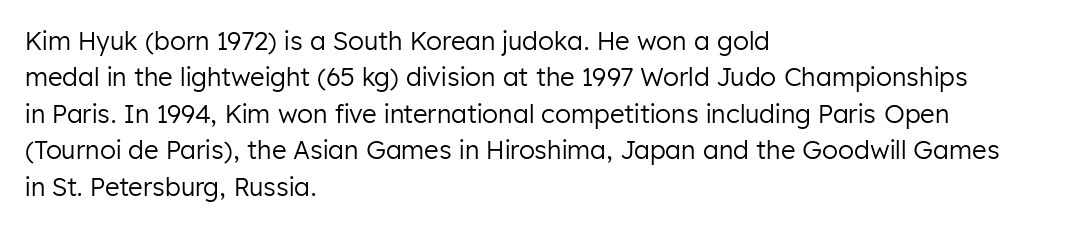
{"italic": "no", "bold": "no", "underline": "no", "align": "left", "line_spacing": "normal", "line_spacing_ratio": 1.46, "letter_spacing": "normal", "letter_spacing_em": 0.0, "glyph_px": 25}
